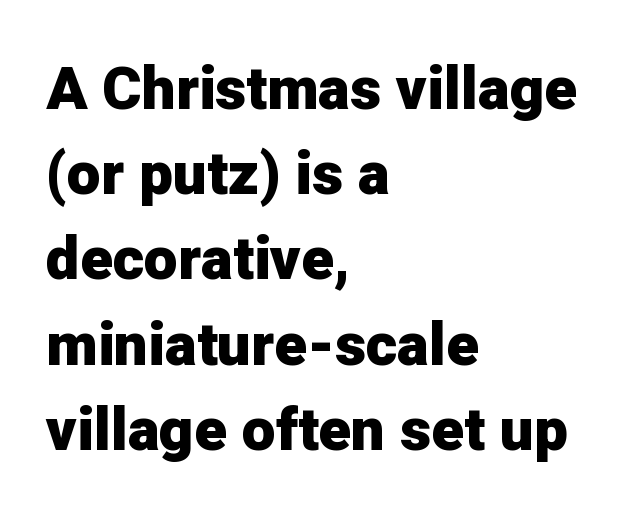
These lines stack with their left ends in a neat column. This sample uses an upright cut, with every glyph sitting square on the baseline. The typeface chosen for these lines omits serifs. The gaps between neighbouring characters are ordinary and unremarkable. Regarding leading, the lines here are spaced in the standard way.
